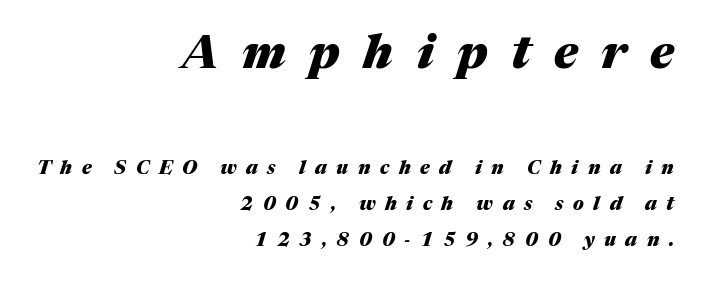
{"italic": "yes", "lean": "right", "slant_degrees": 17, "bold": "yes", "weight": "heavy", "width": "normal", "stroke_contrast": "medium", "x_height": "medium", "monospaced": "no", "underline": "no", "align": "right", "line_spacing": "loose", "line_spacing_ratio": 1.9, "letter_spacing": "wide", "letter_spacing_em": 0.5, "larger_block": "first", "size_ratio": 2.47, "glyph_px": 47}
